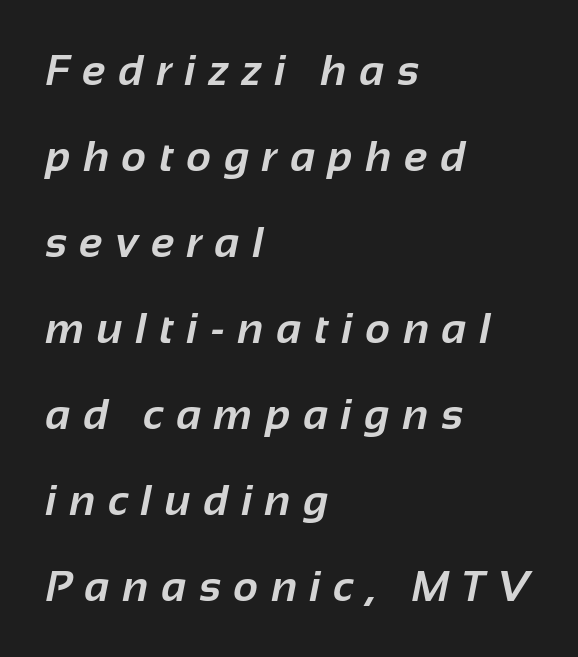
Q: Is the text bold? A: Yes.
Q: Is the typeface a serif or a sans-serif typeface? A: Sans-serif.
Q: Is the text underlined? A: No.
Q: How is the paragraph aligned? A: Left-aligned.
Q: Is the spacing between letters normal or unusually wide? A: Unusually wide.
Q: Is the spacing between lines tight, normal or loose? A: Loose.
Q: Width (condensed, normal, or wide)? A: Normal.
Q: Stroke contrast? A: Low.
Q: x-height? A: Medium.
Q: Monospaced? A: No.
